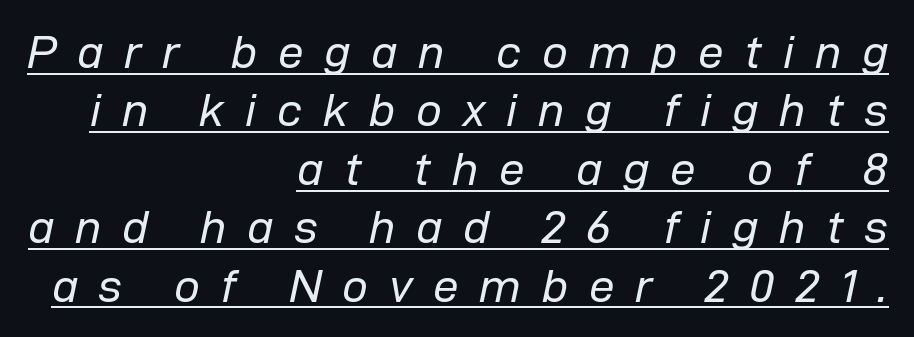
Has an underline been added? It has. There's an unmistakable incline to the writing here. The passage is arranged like a letterhead date or caption credit — flush right. Compared with typical body copy, the letter spacing here is much looser. Varying glyph widths throughout — classic text-font behaviour. Regarding leading, the lines here are spaced in the standard way.
